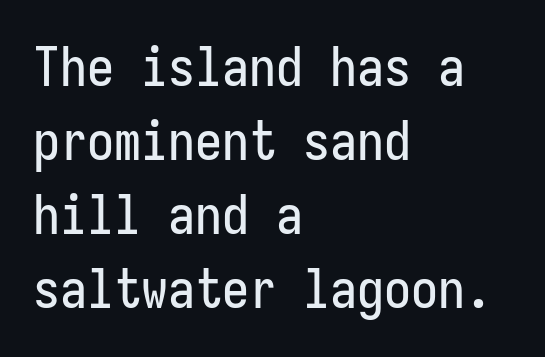
Q: Is the text italic (slanted)? A: No, it is upright.
Q: Is the typeface a serif or a sans-serif typeface? A: Sans-serif.
Q: Is the text underlined? A: No.
Q: How is the paragraph aligned? A: Left-aligned.
Q: Is the spacing between letters normal or unusually wide? A: Normal.
Q: Is the spacing between lines tight, normal or loose? A: Normal.
Q: Width (condensed, normal, or wide)? A: Condensed.
Q: Stroke contrast? A: Low.
Q: x-height? A: Medium.
